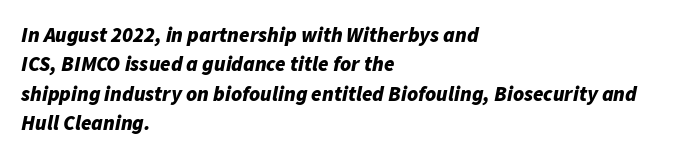
A dark, heavy texture on the line: the type is bold. Typeset ragged right — the left edge is the straight one. Whoever set this chose a conventional vertical rhythm. It's the slanting kind of type. This rendering leaves character spacing at its baseline value.
